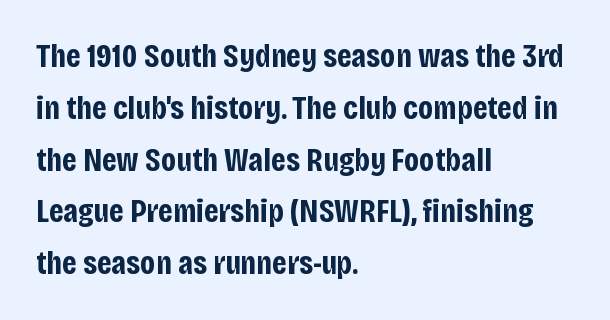
Q: Is the text bold? A: Yes.
Q: Is the text italic (slanted)? A: No, it is upright.
Q: Is the typeface a serif or a sans-serif typeface? A: Sans-serif.
Q: Is the text underlined? A: No.
Q: How is the paragraph aligned? A: Left-aligned.
Q: Is the spacing between letters normal or unusually wide? A: Normal.
Q: Is the spacing between lines tight, normal or loose? A: Normal.
Q: Width (condensed, normal, or wide)? A: Condensed.
Q: Stroke contrast? A: Low.
Q: x-height? A: Large.
Q: Monospaced? A: No.
